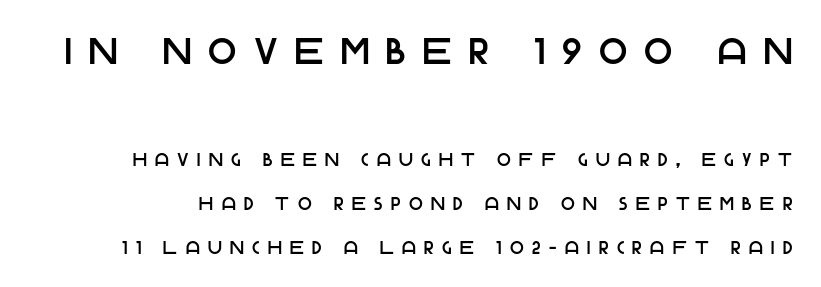
The image shows 37 px sans-serif type, upright; set loose line spacing (2.44x), unusually wide letter spacing (+0.47 em), not underlined; the first (top) block is 2.06x larger; low stroke contrast and a large x-height.
